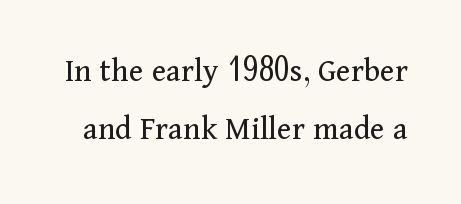
{"serif": "yes", "italic": "no", "bold": "no", "weight": "regular", "width": "normal", "stroke_contrast": "medium", "x_height": "medium", "monospaced": "no", "underline": "no", "line_spacing_ratio": 1.71, "letter_spacing": "normal", "letter_spacing_em": 0.0, "glyph_px": 34}
